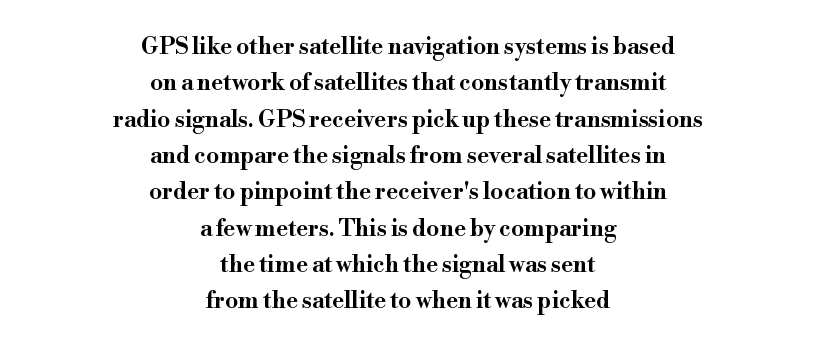
Letters rest on an invisible, unmarked baseline. The line texture is even and compact thanks to regular tracking. Every character sits straight up, as roman type does. Neither beginnings nor endings align; midpoints do. Each new line begins a customary step beneath the previous one.
